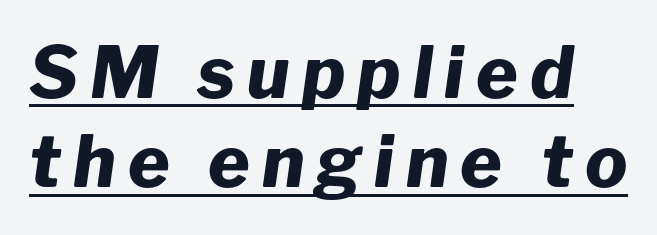
Q: Is the text bold? A: Yes.
Q: Is the text italic (slanted)? A: Yes, it leans right by about 8 degrees.
Q: Is the text underlined? A: Yes.
Q: Is the spacing between lines tight, normal or loose? A: Normal.
Q: Width (condensed, normal, or wide)? A: Normal.
Q: Stroke contrast? A: Low.
Q: x-height? A: Medium.
Q: Monospaced? A: No.
